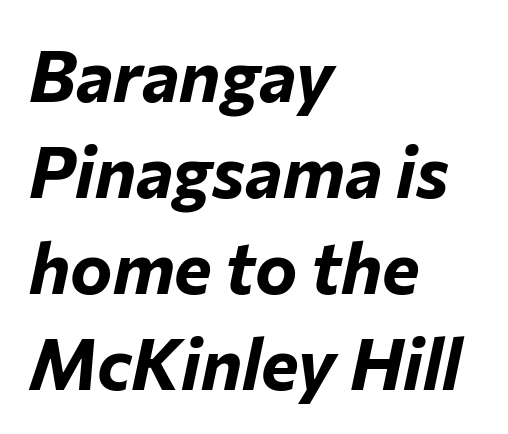
The passage shown is emphatically bold. Any mark beneath the type? The region is blank. The letters are slanted; this is an italic face. The passage shown is typed in a proportional face where columns would drift. The horizontal fit of the characters is conventional and even.
